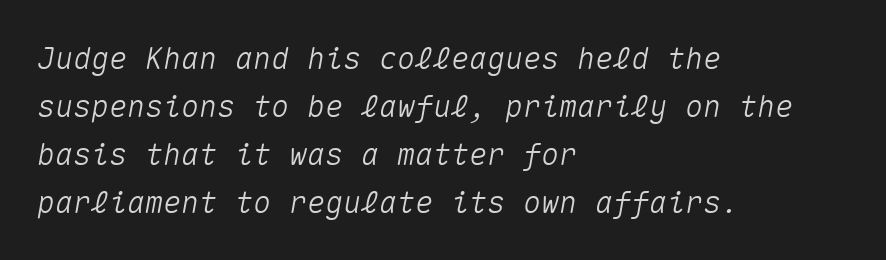
The image shows 30 px text type, italic (leaning right), monospaced; set left-aligned, normal line spacing (1.6x), normal letter spacing, not underlined; medium stroke contrast and a medium x-height.
